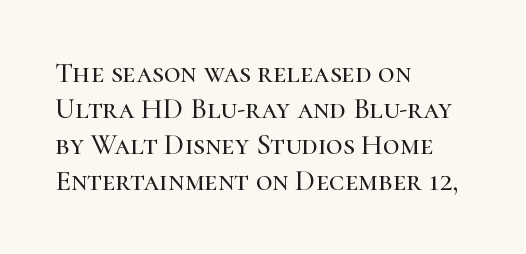
The image shows 29 px serif type, upright; set left-aligned, line spacing 1.24x, normal letter spacing, not underlined; high stroke contrast and a medium x-height.
